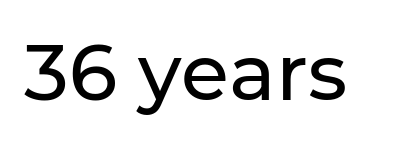
{"serif": "no", "italic": "no", "width": "normal", "stroke_contrast": "low", "x_height": "medium", "monospaced": "no", "underline": "no", "letter_spacing": "normal", "letter_spacing_em": 0.0, "glyph_px": 78}
